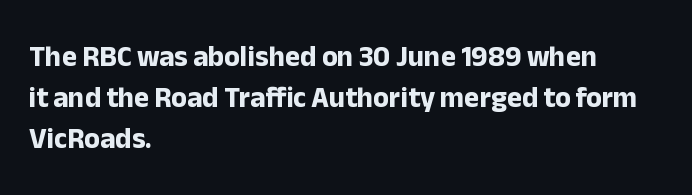
Observe the absence of serifs on each vertical stroke in this sample. These lines are rendered in a variable-pitch font. Quick note: not italic, upright. A dark, heavy texture on the line: the type is bold.
